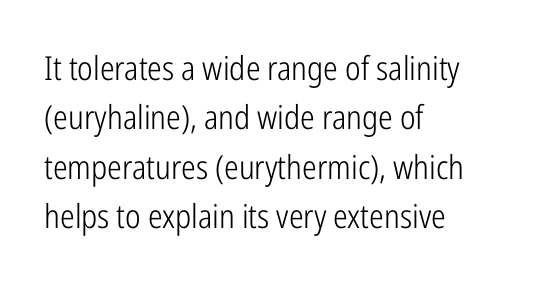
The image shows 33 px light, condensed sans-serif type, upright; set left-aligned, normal line spacing (1.5x), normal letter spacing, not underlined; low stroke contrast and a medium x-height.
